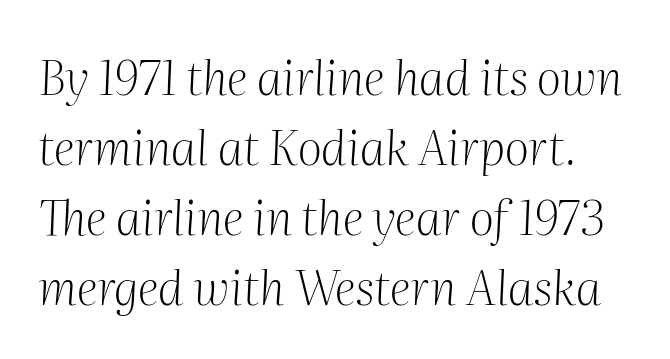
The image shows 48 px light serif type, italic (leaning right); set normal line spacing (1.46x), normal letter spacing, not underlined; medium stroke contrast and a medium x-height.
